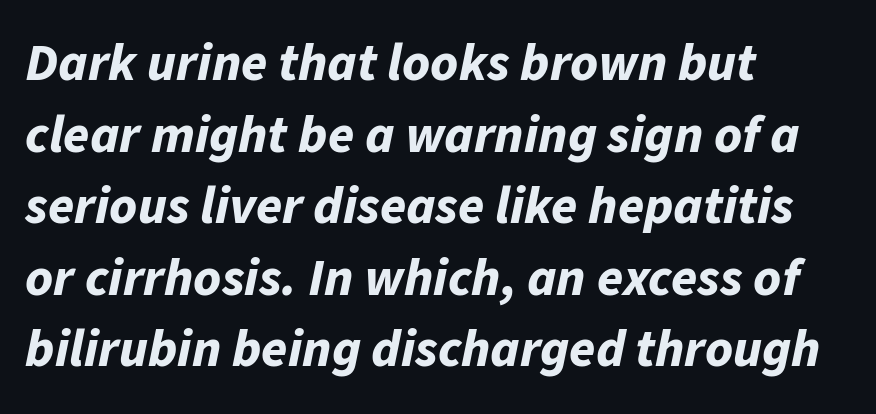
Q: Is the text bold? A: Yes.
Q: Is the text italic (slanted)? A: Yes, it leans right by about 11 degrees.
Q: Is the text underlined? A: No.
Q: How is the paragraph aligned? A: Left-aligned.
Q: Is the spacing between letters normal or unusually wide? A: Normal.
Q: Is the spacing between lines tight, normal or loose? A: Normal.
Q: Width (condensed, normal, or wide)? A: Normal.
Q: Stroke contrast? A: Low.
Q: x-height? A: Medium.
Q: Monospaced? A: No.
